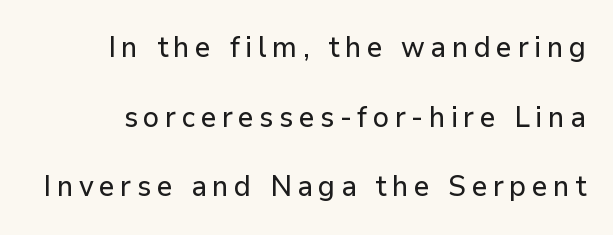
You could fit nearly another row in the gap between these rows. These lines are rendered in a variable-pitch font. Just letters on the line, the space beneath them empty. Quick note: not italic, upright.
